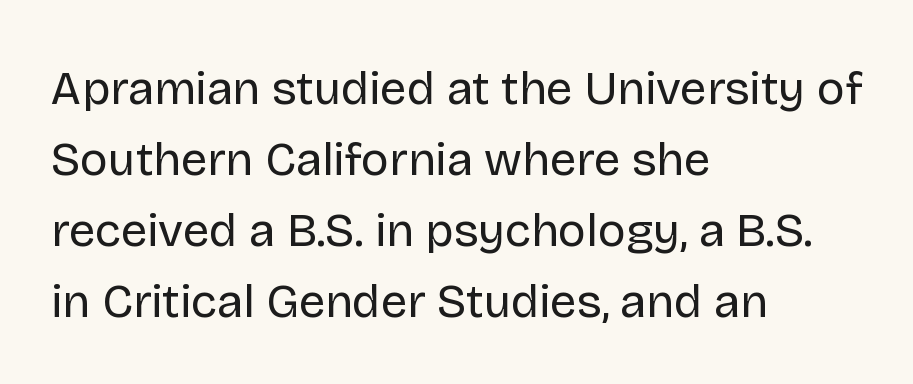
Q: Is the text bold? A: No.
Q: Is the text italic (slanted)? A: No, it is upright.
Q: Is the typeface a serif or a sans-serif typeface? A: Sans-serif.
Q: Is the text underlined? A: No.
Q: How is the paragraph aligned? A: Left-aligned.
Q: Is the spacing between letters normal or unusually wide? A: Normal.
Q: Is the spacing between lines tight, normal or loose? A: Normal.
Q: Width (condensed, normal, or wide)? A: Normal.
Q: Stroke contrast? A: Low.
Q: x-height? A: Large.
Q: Monospaced? A: No.
